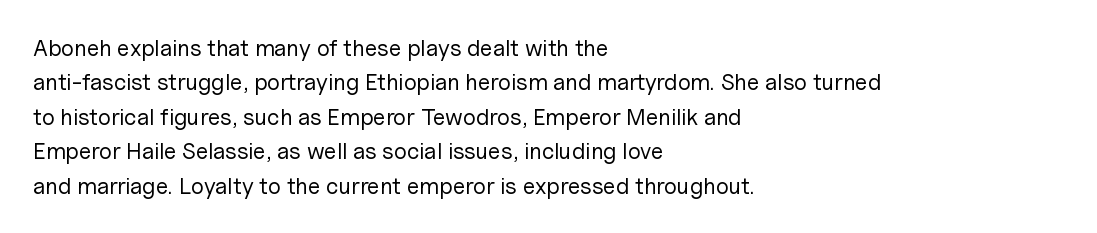
Observe the ordinary spacing: letters are neighbours, not strangers. Only glyphs here, with clear space below each row. Honestly, the row spacing looks completely unremarkable. No letter is thick-stroked: the sample isn't bold.
